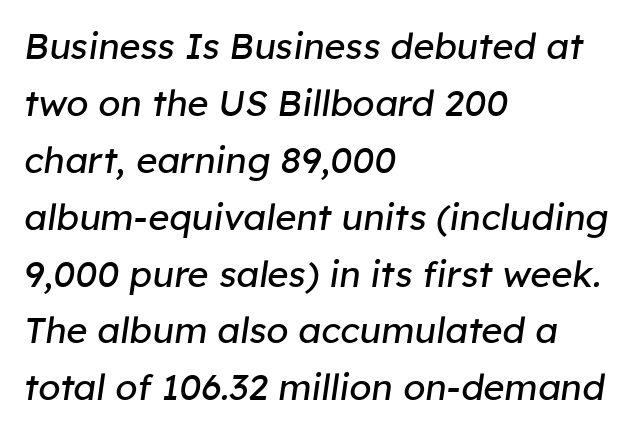
The image shows 36 px regular-weight type, italic (leaning right); set left-aligned, normal line spacing (1.58x), normal letter spacing, not underlined; low stroke contrast and a medium x-height.
